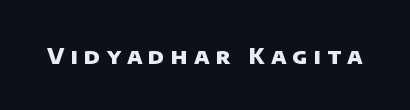
Q: Is the text bold? A: Yes.
Q: Is the text underlined? A: No.
Q: Is the spacing between letters normal or unusually wide? A: Unusually wide.
